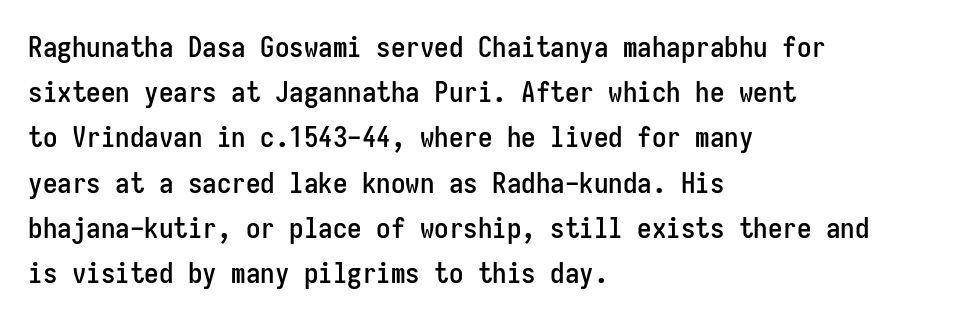
The image shows 29 px condensed sans-serif type, upright, monospaced; set left-aligned, normal line spacing (1.56x), normal letter spacing, not underlined; low stroke contrast and a medium x-height.
